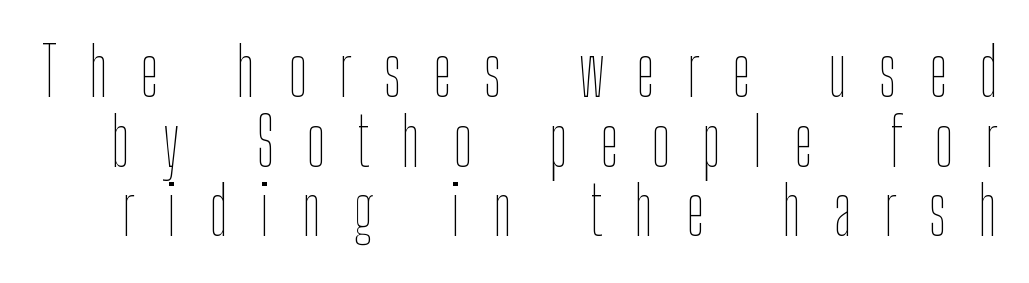
{"italic": "no", "bold": "no", "weight": "thin", "width": "condensed", "stroke_contrast": "low", "x_height": "medium", "monospaced": "no", "underline": "no", "line_spacing": "tight", "line_spacing_ratio": 1.04, "letter_spacing": "wide", "letter_spacing_em": 0.48, "glyph_px": 67}
